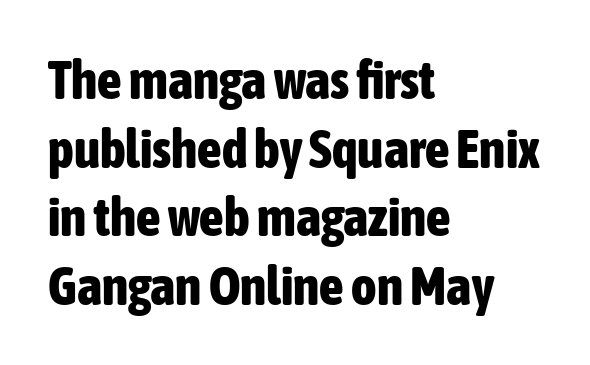
Designer's note — italics off, roman on. This is sans-serif lettering, the kind often seen on screens and signage. Look at the tracking — it's just the regular setting, nothing added. The paragraph shown leans on its left margin. Lines of text with bare space underneath.
